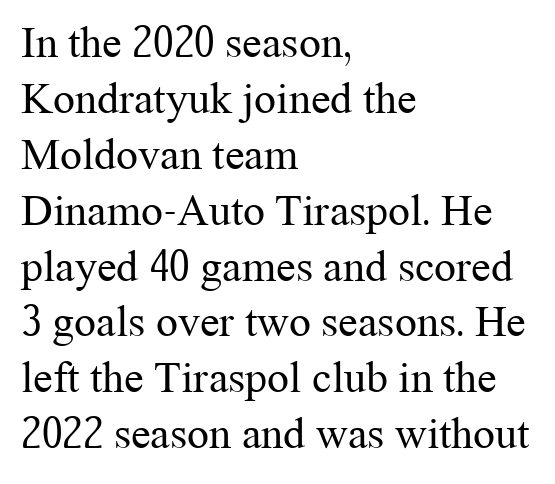
Character widths vary here, with narrow letters taking less room than wide ones. Regular leading. Has an underline been added? It has not. Stroke mass is kept to a normal reading level or below.
